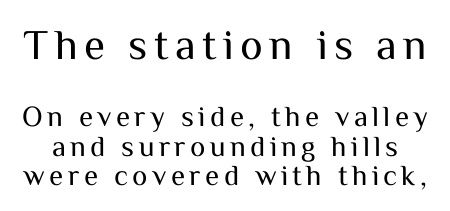
{"serif": "no", "italic": "no", "bold": "no", "weight": "regular", "width": "normal", "stroke_contrast": "medium", "x_height": "medium", "monospaced": "no", "underline": "no", "line_spacing": "tight", "line_spacing_ratio": 1.03, "larger_block": "first", "size_ratio": 1.48, "glyph_px": 43}
